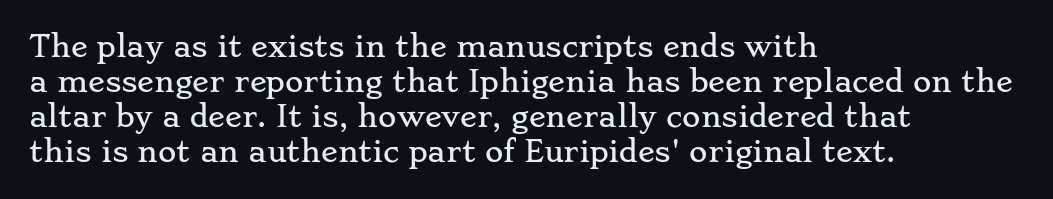
{"serif": "yes", "italic": "no", "width": "wide", "stroke_contrast": "low", "x_height": "small", "monospaced": "no", "underline": "no", "align": "left", "line_spacing": "normal", "line_spacing_ratio": 1.25, "letter_spacing": "normal", "letter_spacing_em": 0.0, "glyph_px": 28}
